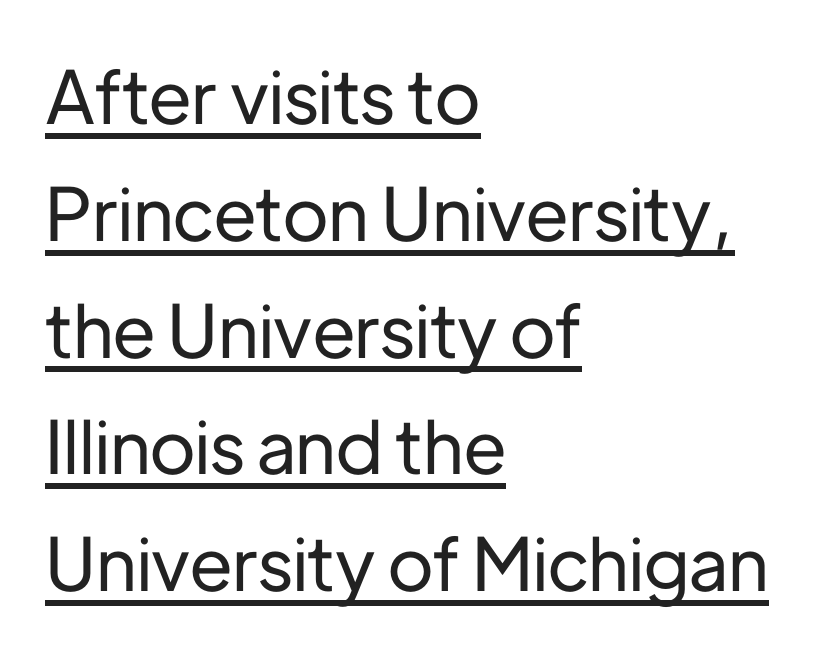
Q: Is the text italic (slanted)? A: No, it is upright.
Q: Is the typeface a serif or a sans-serif typeface? A: Sans-serif.
Q: Is the text underlined? A: Yes.
Q: How is the paragraph aligned? A: Left-aligned.
Q: Is the spacing between letters normal or unusually wide? A: Normal.
Q: Is the spacing between lines tight, normal or loose? A: Normal.
Q: Width (condensed, normal, or wide)? A: Normal.
Q: Stroke contrast? A: Low.
Q: x-height? A: Medium.
Q: Monospaced? A: No.
